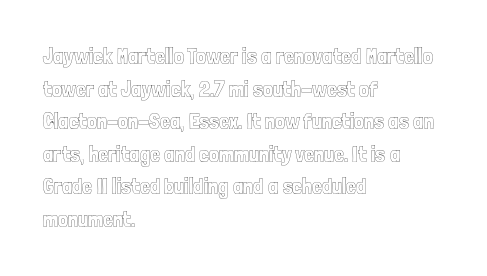
The string is rendered with underlining switched off. Successive baselines arrive at the customary interval. The paragraph shown leans on its left margin. Do the letters lean? They stand straight. The passage shown has conventional tracking throughout.
